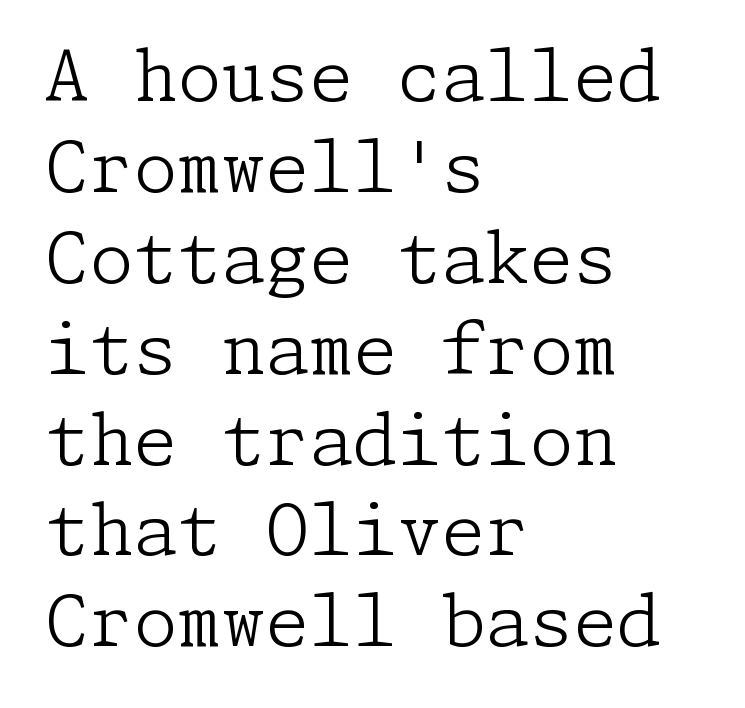
{"serif": "yes", "italic": "no", "bold": "no", "weight": "light", "width": "normal", "stroke_contrast": "low", "x_height": "medium", "underline": "no", "align": "left", "line_spacing": "normal", "line_spacing_ratio": 1.28, "letter_spacing": "normal", "letter_spacing_em": 0.0, "glyph_px": 71}
